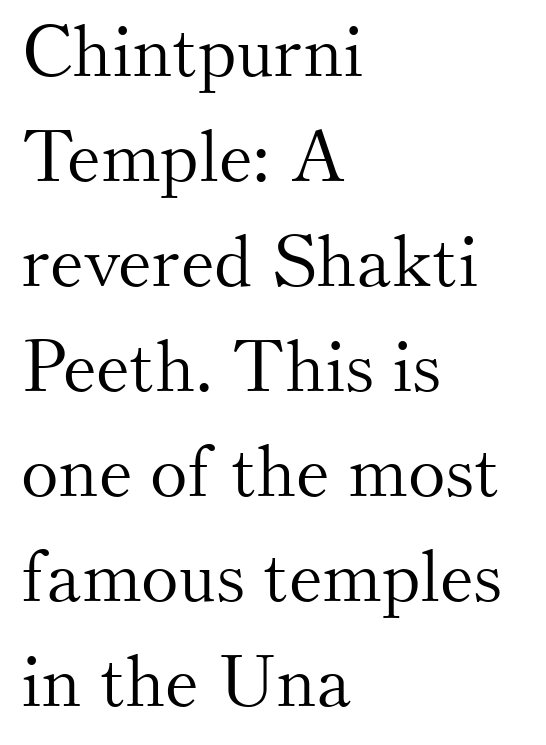
A typesetter would label this face a serif. Vertical spacing — default. Compared with typical body copy, the letter spacing here is the same. The letters look calm and open, with moderate or lighter stems. You could not count columns in this text — the font is proportionally spaced.
